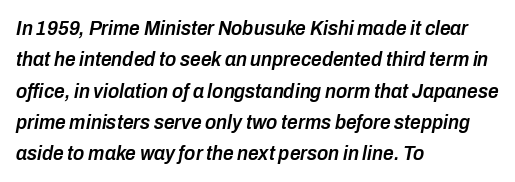
The image shows 21 px text type, italic (leaning right); set left-aligned, normal line spacing (1.49x), normal letter spacing, not underlined.
